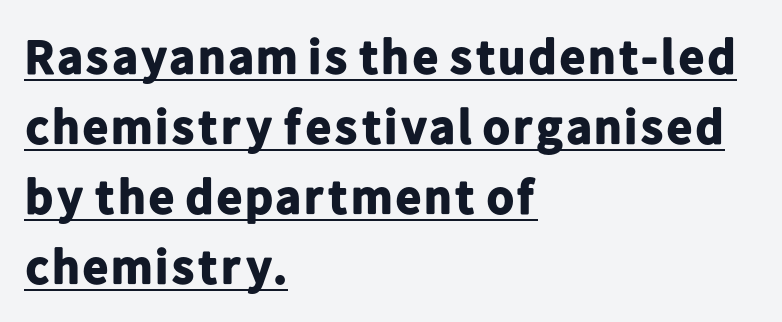
Caption: standard tracking, unaltered. The text was rendered using a sans face with plain stroke endings. You can see a thin bar hugging the bottom of the glyphs. Do the letters lean? They stand straight.
